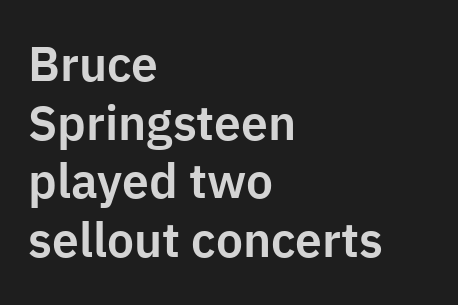
Q: Is the text italic (slanted)? A: No, it is upright.
Q: Is the typeface a serif or a sans-serif typeface? A: Sans-serif.
Q: Is the text underlined? A: No.
Q: How is the paragraph aligned? A: Left-aligned.
Q: Is the spacing between letters normal or unusually wide? A: Normal.
Q: Width (condensed, normal, or wide)? A: Normal.
Q: Stroke contrast? A: Low.
Q: x-height? A: Medium.
Q: Monospaced? A: No.
